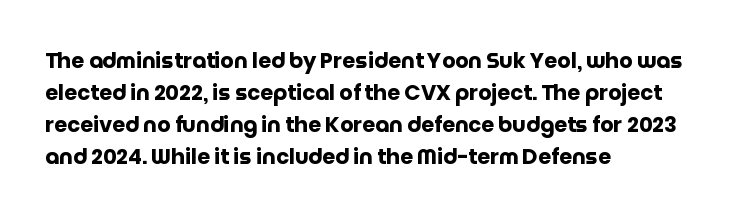
The type sits square on the baseline with zero lean. Summary of weight: heavy, a full bold. Interline gaps are of average width in this sample. The type is set solid horizontally, with unmodified tracking. Underline: absent.
